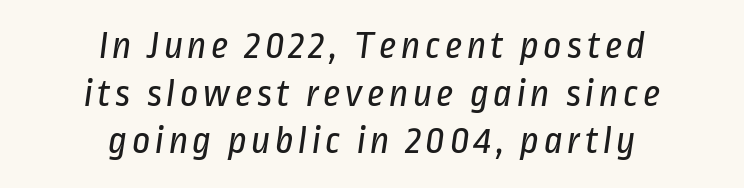
Q: Is the text bold? A: No.
Q: Is the typeface a serif or a sans-serif typeface? A: Sans-serif.
Q: Is the text underlined? A: No.
Q: How is the paragraph aligned? A: Centered.
Q: Width (condensed, normal, or wide)? A: Condensed.
Q: Stroke contrast? A: Low.
Q: x-height? A: Medium.
Q: Monospaced? A: No.
